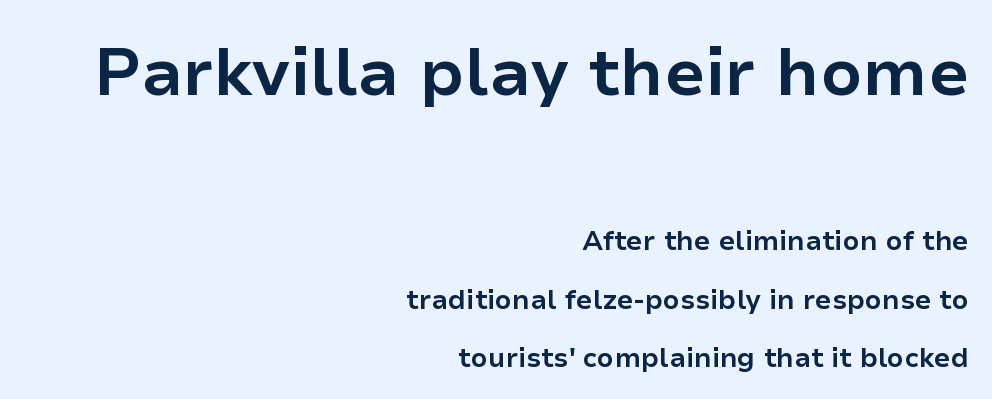
Q: Is the text bold? A: Yes.
Q: Is the text italic (slanted)? A: No, it is upright.
Q: Is the typeface a serif or a sans-serif typeface? A: Sans-serif.
Q: Is the text underlined? A: No.
Q: How is the paragraph aligned? A: Right-aligned.
Q: Is the spacing between letters normal or unusually wide? A: Normal.
Q: Is the spacing between lines tight, normal or loose? A: Loose.
Q: Which block of text is set in a larger size, the first (top) or the second (bottom)? A: The first (top) one.
Q: Width (condensed, normal, or wide)? A: Normal.
Q: Stroke contrast? A: Low.
Q: x-height? A: Medium.
Q: Monospaced? A: No.
